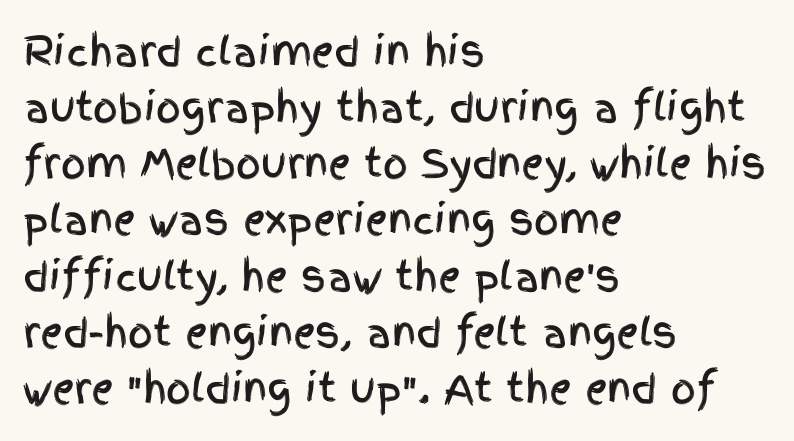
Leftover space on each line is placed entirely after the last word. Are there feet on the stems? There aren't — it's a sans. Observe the ordinary spacing: letters are neighbours, not strangers. What's the leading like? Ordinary, nothing unusual. Looks like regular typesetting: each glyph gets only the width it needs.
